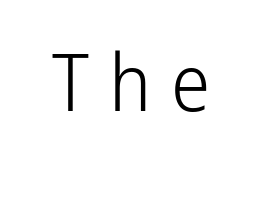
{"serif": "no", "italic": "no", "bold": "no", "weight": "light", "width": "condensed", "stroke_contrast": "low", "x_height": "medium", "monospaced": "no", "underline": "no", "letter_spacing": "wide", "letter_spacing_em": 0.25, "glyph_px": 79}
